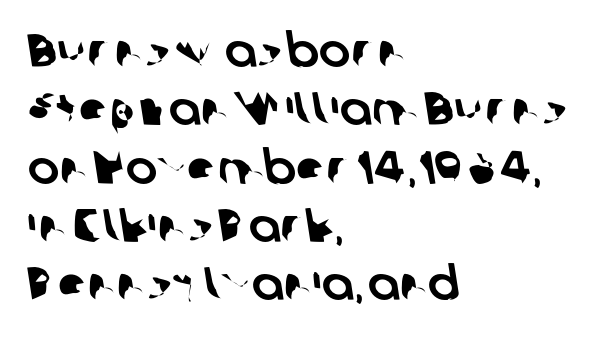
Short note: letters normally spaced. The letters carry no serifs — their stems end cleanly without finishing strokes. The letters advance in unequal steps, a hallmark of proportional type. The rendering anchors every line to the left-hand side. Unmarked baselines from the first word to the last.
